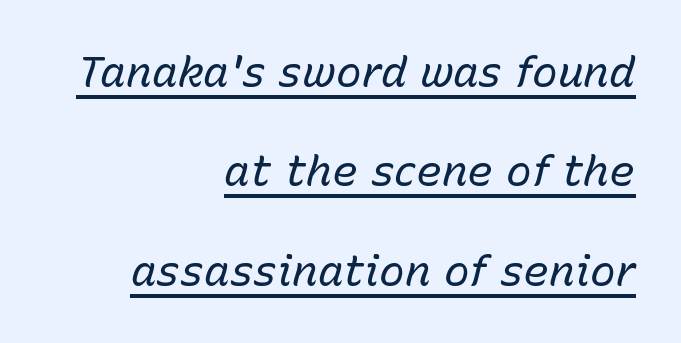
The image shows 43 px regular-weight type, italic (leaning right); set right-aligned, loose line spacing (2.31x), normal letter spacing, underlined; low stroke contrast and a medium x-height.
